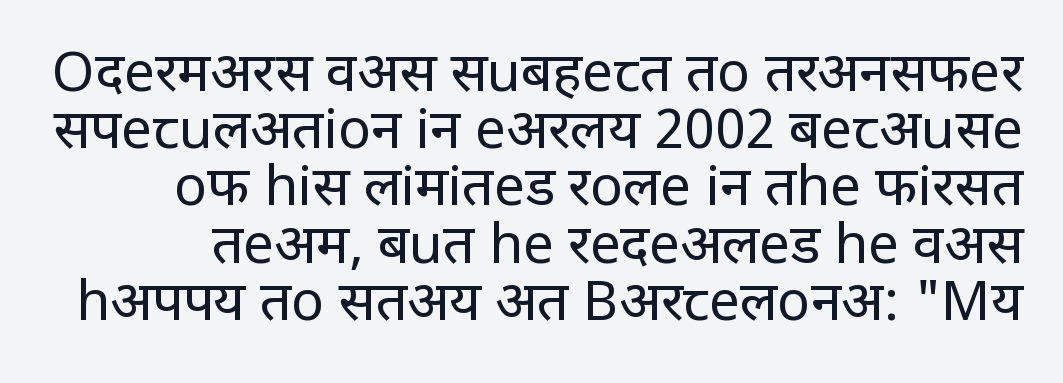
Q: Is the text bold? A: No.
Q: Is the text italic (slanted)? A: No, it is upright.
Q: Is the typeface a serif or a sans-serif typeface? A: Sans-serif.
Q: Is the text underlined? A: No.
Q: Is the spacing between letters normal or unusually wide? A: Normal.
Q: Is the spacing between lines tight, normal or loose? A: Tight.
Q: Width (condensed, normal, or wide)? A: Condensed.
Q: Stroke contrast? A: Low.
Q: x-height? A: Large.
Q: Monospaced? A: No.
